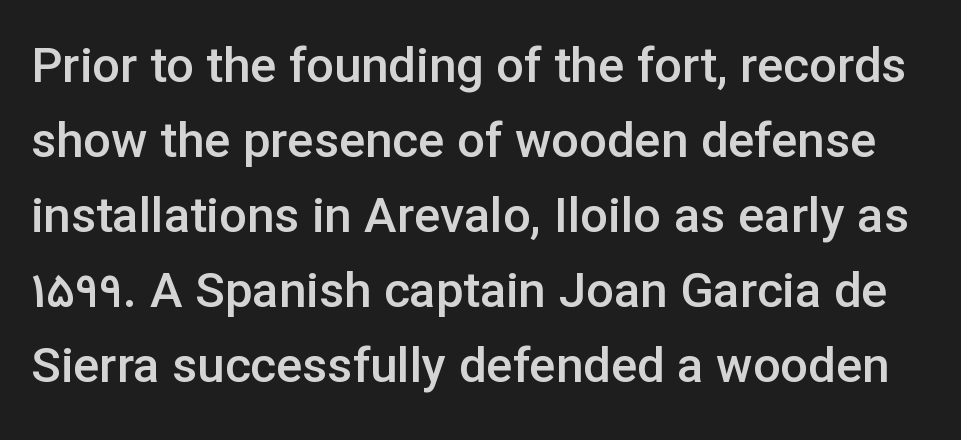
The image shows 49 px semibold sans-serif type, upright; set normal line spacing (1.53x), normal letter spacing, not underlined; low stroke contrast and a medium x-height.
